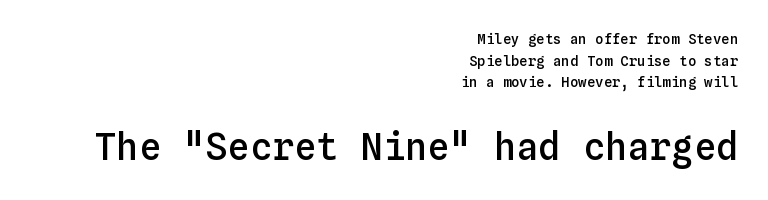
{"italic": "no", "bold": "semi", "weight": "semibold", "width": "normal", "stroke_contrast": "low", "x_height": "medium", "monospaced": "yes", "underline": "no", "align": "right", "line_spacing": "normal", "line_spacing_ratio": 1.54, "letter_spacing": "normal", "letter_spacing_em": 0.0, "larger_block": "second", "size_ratio": 2.64, "glyph_px": 37}
